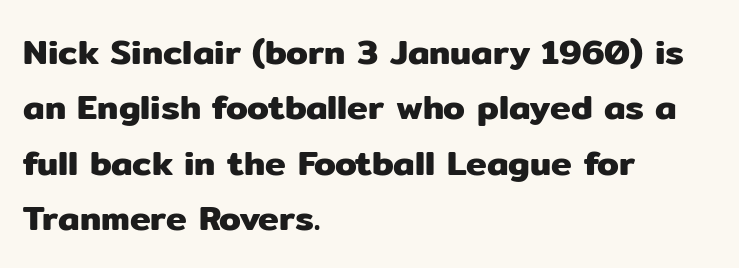
Posture: straight, roman, zero tilt. Stroke terminals: plain, sans-serif. Leading: standard. The rendering uses natural spacing where letterforms have individual widths. Is the letter spacing exaggerated? No — it looks like the ordinary default. The rag falls on the right side of this text block.
